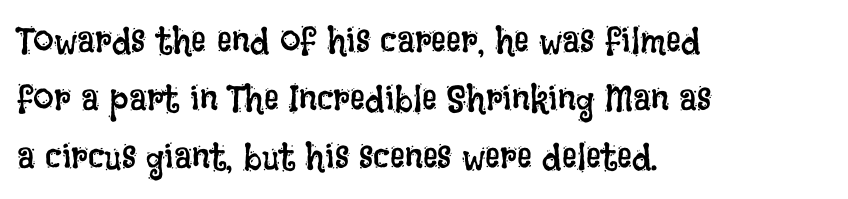
Q: Is the text bold? A: No.
Q: Is the text italic (slanted)? A: No, it is upright.
Q: Is the text underlined? A: No.
Q: How is the paragraph aligned? A: Left-aligned.
Q: Is the spacing between letters normal or unusually wide? A: Normal.
Q: Is the spacing between lines tight, normal or loose? A: Normal.
Q: Width (condensed, normal, or wide)? A: Condensed.
Q: Stroke contrast? A: Low.
Q: x-height? A: Large.
Q: Monospaced? A: No.
